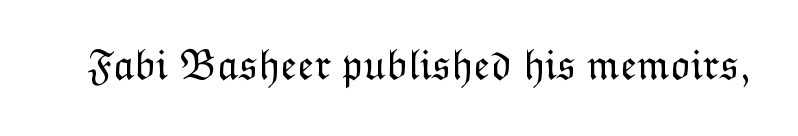
Q: Is the text bold? A: No.
Q: Is the text italic (slanted)? A: No, it is upright.
Q: Is the text underlined? A: No.
Q: Is the spacing between letters normal or unusually wide? A: Normal.
Q: Width (condensed, normal, or wide)? A: Normal.
Q: Stroke contrast? A: Low.
Q: x-height? A: Medium.
Q: Monospaced? A: No.
